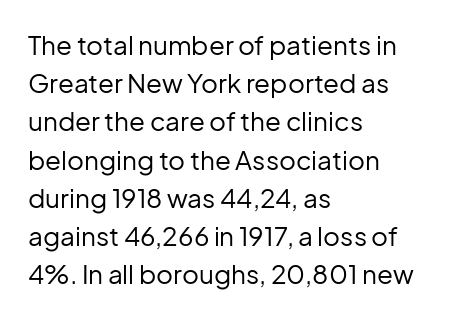
Q: Is the text bold? A: No.
Q: Is the text italic (slanted)? A: No, it is upright.
Q: Is the text underlined? A: No.
Q: How is the paragraph aligned? A: Left-aligned.
Q: Is the spacing between letters normal or unusually wide? A: Normal.
Q: Is the spacing between lines tight, normal or loose? A: Normal.
